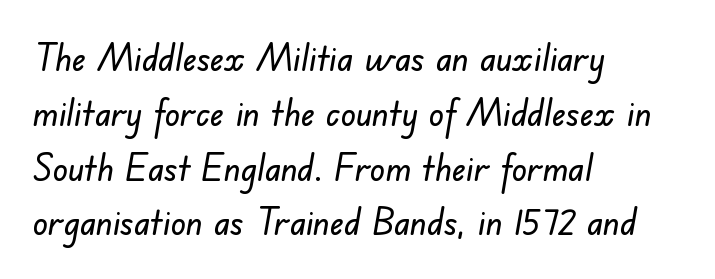
{"serif": "no", "width": "normal", "stroke_contrast": "low", "x_height": "small", "monospaced": "no", "underline": "no", "align": "left", "line_spacing": "normal", "line_spacing_ratio": 1.48, "letter_spacing": "normal", "letter_spacing_em": 0.0, "glyph_px": 37}
